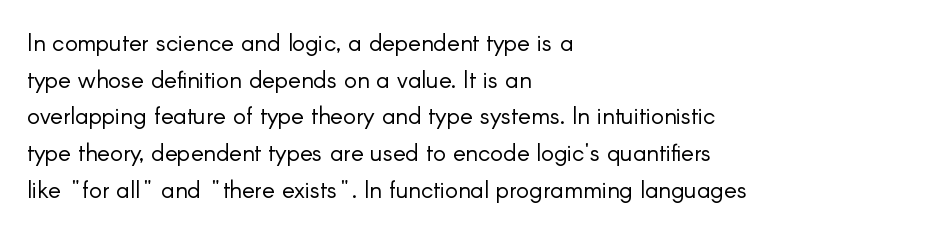
{"italic": "no", "bold": "no", "underline": "no", "align": "left", "line_spacing": "normal", "line_spacing_ratio": 1.53, "letter_spacing": "normal", "letter_spacing_em": 0.0, "glyph_px": 24}
